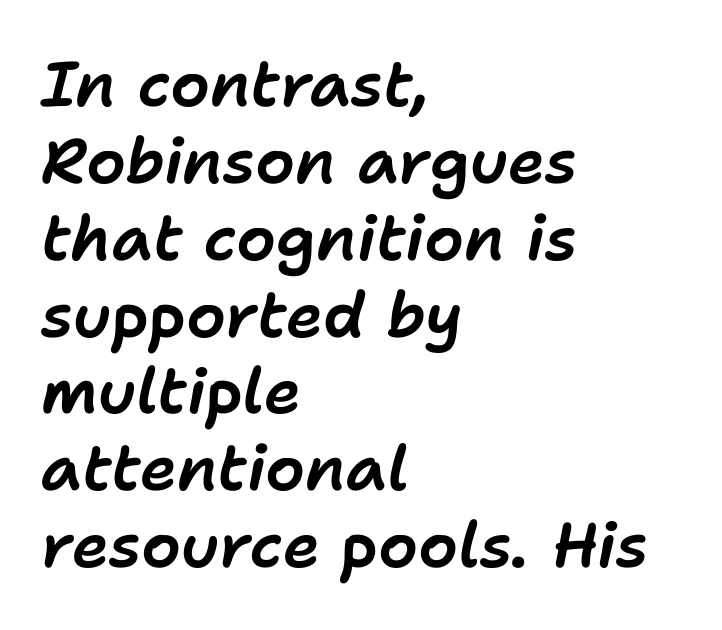
{"italic": "yes", "lean": "right", "slant_degrees": 11, "width": "normal", "stroke_contrast": "low", "x_height": "medium", "monospaced": "no", "underline": "no", "align": "left", "line_spacing_ratio": 1.22, "letter_spacing": "normal", "letter_spacing_em": 0.0, "glyph_px": 63}
